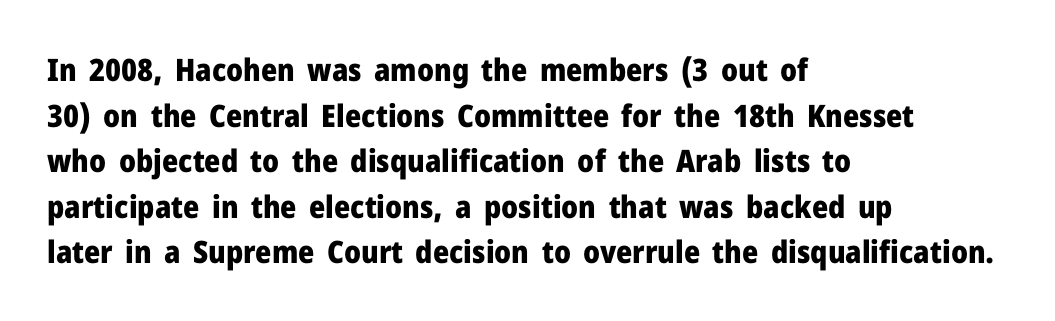
In terms of weight, the rendering is a true, heavy bold. The line texture is even and compact thanks to regular tracking. A roman cut, with each character standing at attention. Reading down the column, the eye jumps a familiar distance to each next line. In CSS terms this would be text-align: left. Here the designer chose a conventional face with non-uniform glyph widths.
